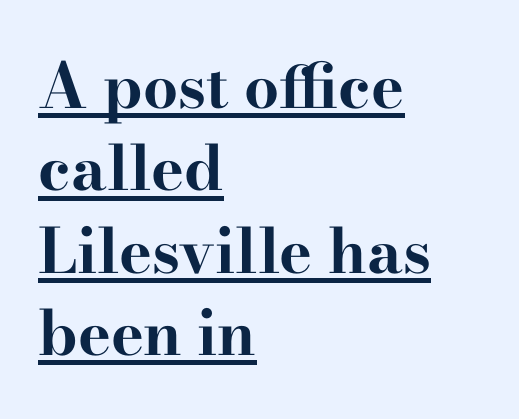
{"serif": "yes", "italic": "no", "bold": "yes", "weight": "bold", "width": "wide", "stroke_contrast": "high", "x_height": "small", "monospaced": "no", "underline": "yes", "align": "left", "line_spacing": "normal", "line_spacing_ratio": 1.33, "letter_spacing": "normal", "letter_spacing_em": 0.0, "glyph_px": 62}
